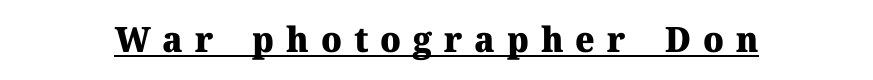
The font's upright variant was chosen for this text. Students, note that the glyphs here are deliberately spaced far apart. What weight is shown? A full bold with thick strokes. A continuous stroke trails under the words, as in a hyperlink.
